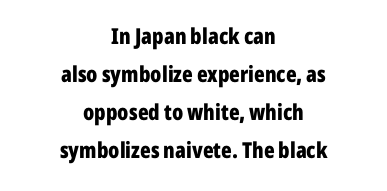
Q: Is the text bold? A: Yes.
Q: Is the text italic (slanted)? A: No, it is upright.
Q: Is the text underlined? A: No.
Q: How is the paragraph aligned? A: Centered.
Q: Is the spacing between letters normal or unusually wide? A: Normal.
